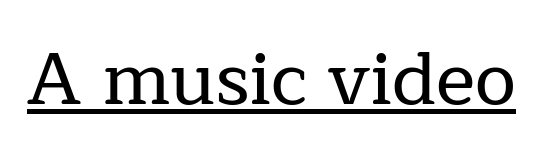
The image shows 74 px serif type, upright; set normal letter spacing, underlined; low stroke contrast and a medium x-height.
